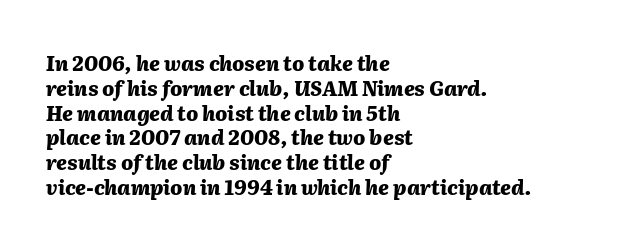
Q: Is the text bold? A: Yes.
Q: Is the text italic (slanted)? A: Yes, it leans right by about 2 degrees.
Q: Is the text underlined? A: No.
Q: How is the paragraph aligned? A: Left-aligned.
Q: Is the spacing between letters normal or unusually wide? A: Normal.
